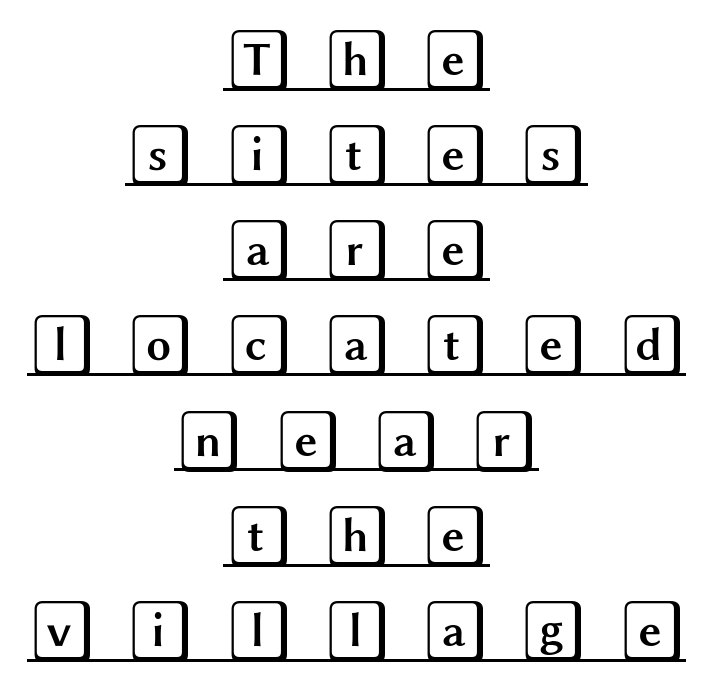
{"italic": "no", "width": "wide", "x_height": "large", "underline": "yes", "align": "center", "line_spacing": "normal", "line_spacing_ratio": 1.51, "letter_spacing": "wide", "letter_spacing_em": 0.46, "glyph_px": 63}
